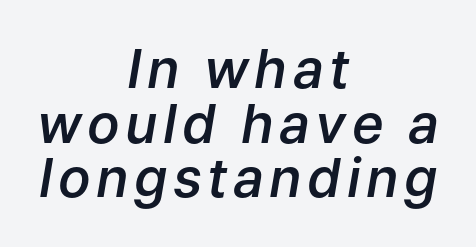
{"italic": "yes", "lean": "right", "slant_degrees": 9, "bold": "semi", "weight": "semibold", "width": "normal", "stroke_contrast": "low", "x_height": "medium", "monospaced": "no", "underline": "no", "align": "center", "line_spacing": "tight", "line_spacing_ratio": 1.01, "glyph_px": 54}
